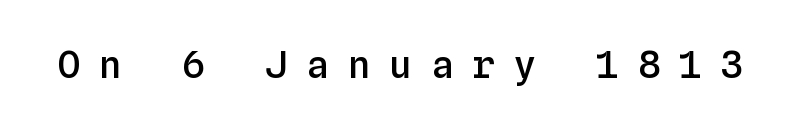
Lines of text with bare space underneath. The rendering uses typewriter-style spacing with identical character cells. A bit beefed up — I'd call it semibold rather than bold. When letters stand straight like this, we call the style roman or upright. The tracking jumps out immediately: characters are airy and widely separated.
